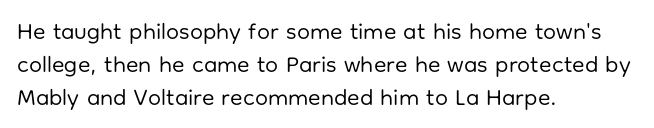
The image shows 23 px text type, upright; set left-aligned, normal line spacing (1.43x), normal letter spacing, not underlined.
